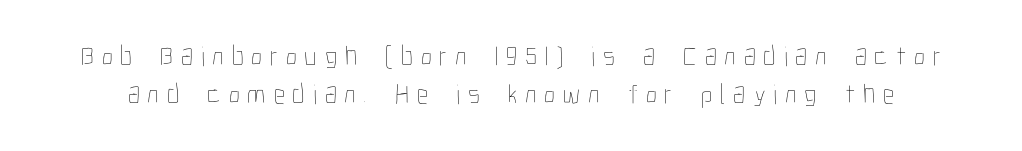
Do the characters align in a grid? No, the font is proportional. Letter spacing: wide. The space between consecutive lines is moderate. The font is comparable to plain body text, perhaps lighter.
